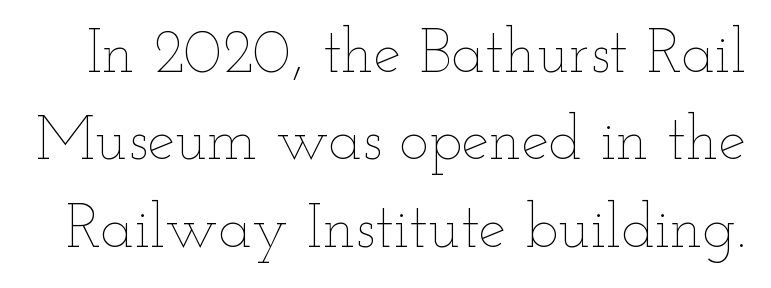
Underlining? Definitely not there. The letterforms sit shoulder to shoulder at normal distance. Weight: regular or lighter. This sample has the flowing, uneven cadence of proportional lettering. A typesetter would mark this as roman, not italic.
